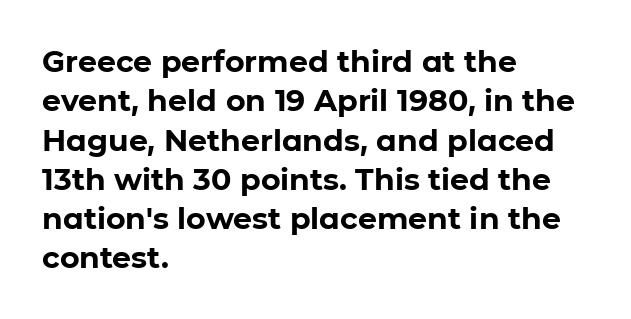
You can tell it's not italic because the verticals are truly vertical. Is this a fixed-width face? No — the glyphs have proportional, varying widths. The space between consecutive lines is moderate. Decoration check: the copy has no underline.
